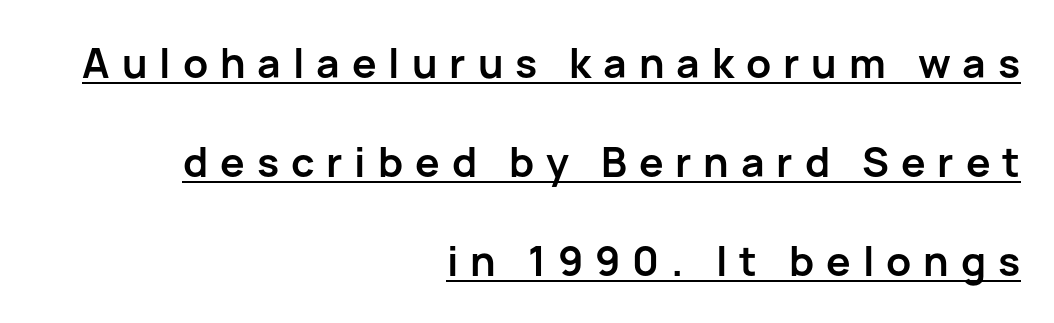
Caption: multi-line text, flush right, ragged left. The passage shown stacks its lines with a broad gap. Is this a fixed-width face? No — the glyphs have proportional, varying widths. Summary of weight: heavy, a full bold. Note: no serifs on the glyphs. The specimen reads as upright at a glance.
